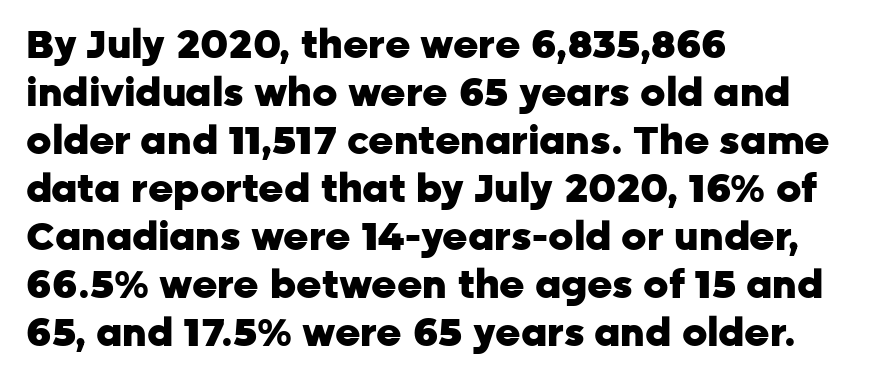
The image shows 39 px heavy sans-serif type, upright; set left-aligned, line spacing 1.23x, normal letter spacing, not underlined; low stroke contrast and a medium x-height.
